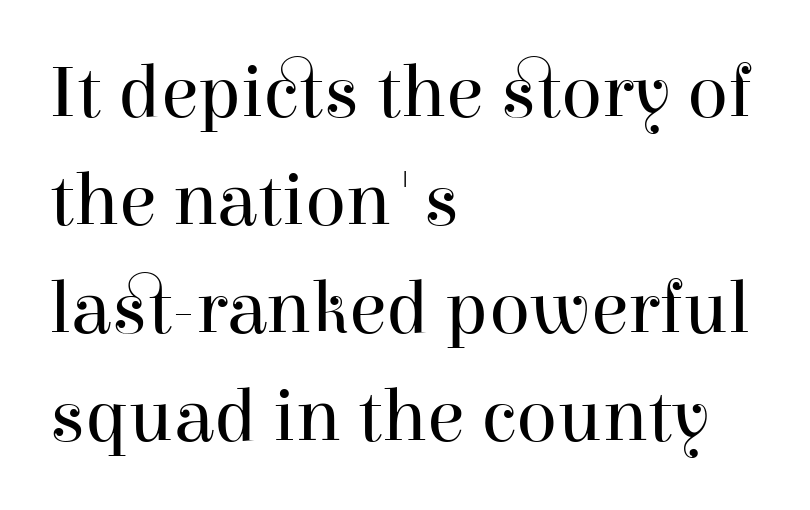
Ascenders rise straight up at ninety degrees. The lines sit at an ordinary, default distance from one another. This rendering uses left alignment, leaving the right contour irregular. There is no visible air inserted between adjacent glyphs.
